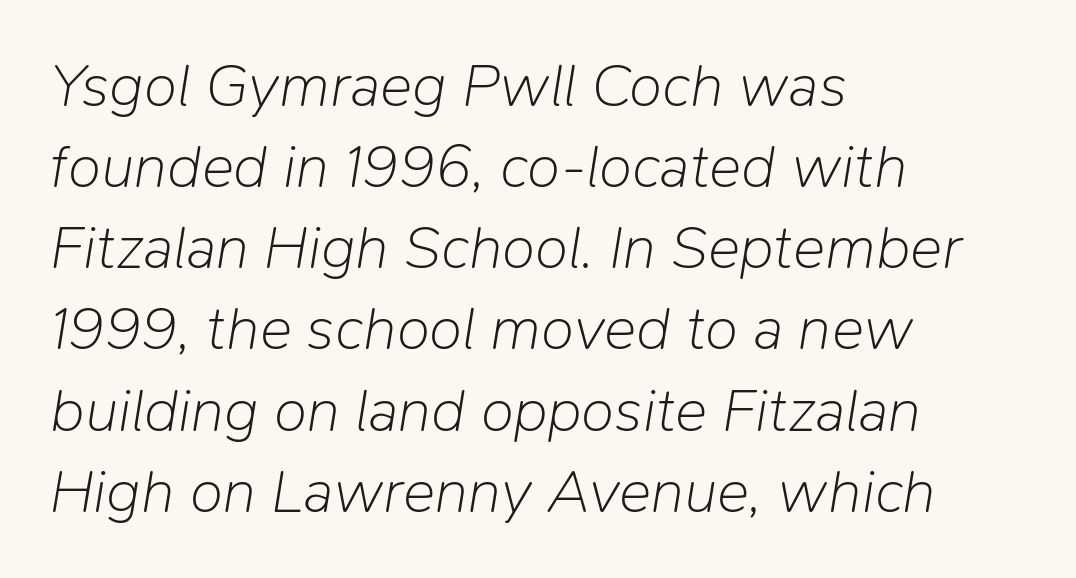
The image shows 61 px light type, italic (leaning right); set left-aligned, normal line spacing (1.33x), normal letter spacing, not underlined; low stroke contrast and a medium x-height.
